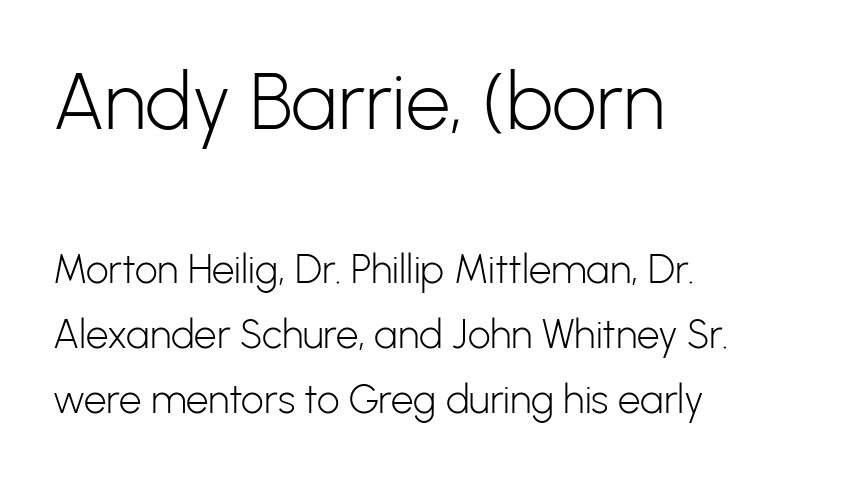
The image shows 79 px light sans-serif type, upright; set left-aligned, normal line spacing (1.63x), normal letter spacing, not underlined; the first (top) block is 1.98x larger; low stroke contrast and a medium x-height.
